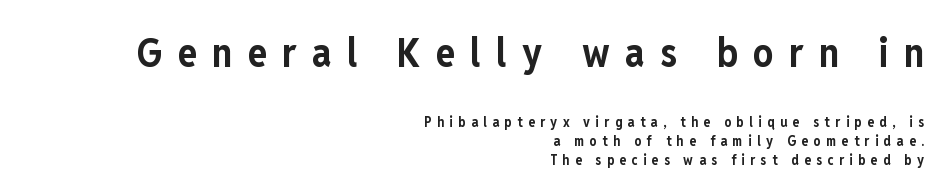
Q: Is the text bold? A: Yes.
Q: Is the text italic (slanted)? A: No, it is upright.
Q: Is the typeface a serif or a sans-serif typeface? A: Sans-serif.
Q: Is the text underlined? A: No.
Q: How is the paragraph aligned? A: Right-aligned.
Q: Is the spacing between letters normal or unusually wide? A: Unusually wide.
Q: Is the spacing between lines tight, normal or loose? A: Normal.
Q: Which block of text is set in a larger size, the first (top) or the second (bottom)? A: The first (top) one.
Q: Width (condensed, normal, or wide)? A: Condensed.
Q: Stroke contrast? A: Low.
Q: x-height? A: Medium.
Q: Monospaced? A: No.
